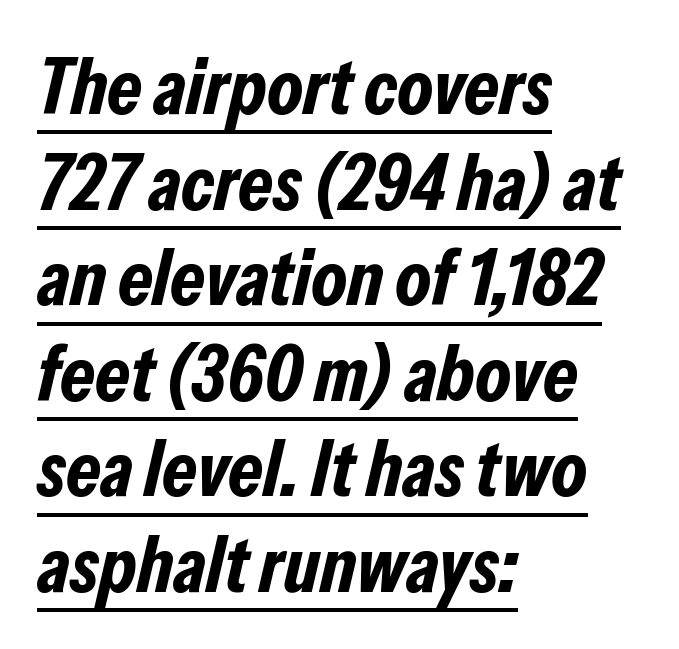
Q: Is the text bold? A: Yes.
Q: Is the text italic (slanted)? A: Yes, it leans right by about 13 degrees.
Q: Is the text underlined? A: Yes.
Q: How is the paragraph aligned? A: Left-aligned.
Q: Is the spacing between letters normal or unusually wide? A: Normal.
Q: Width (condensed, normal, or wide)? A: Condensed.
Q: Stroke contrast? A: Low.
Q: x-height? A: Medium.
Q: Monospaced? A: No.
